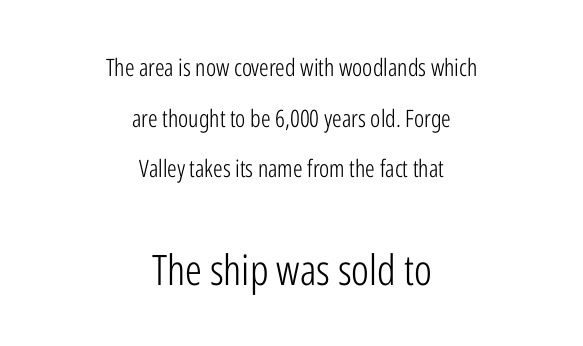
Q: Is the text bold? A: No.
Q: Is the text italic (slanted)? A: No, it is upright.
Q: Is the typeface a serif or a sans-serif typeface? A: Sans-serif.
Q: Is the text underlined? A: No.
Q: How is the paragraph aligned? A: Centered.
Q: Is the spacing between letters normal or unusually wide? A: Normal.
Q: Is the spacing between lines tight, normal or loose? A: Loose.
Q: Which block of text is set in a larger size, the first (top) or the second (bottom)? A: The second (bottom) one.
Q: Width (condensed, normal, or wide)? A: Condensed.
Q: Stroke contrast? A: Low.
Q: x-height? A: Medium.
Q: Monospaced? A: No.
